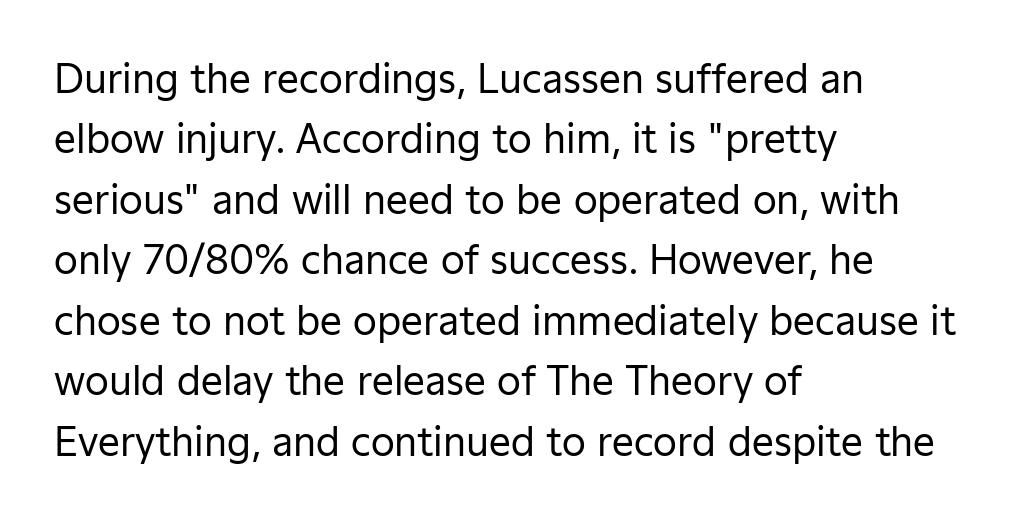
The space between consecutive lines is moderate. Serif or sans? Sans — the stroke terminals are bare. Stems here are at most as thick as an everyday book face. The foot of each line stays bare and open.
